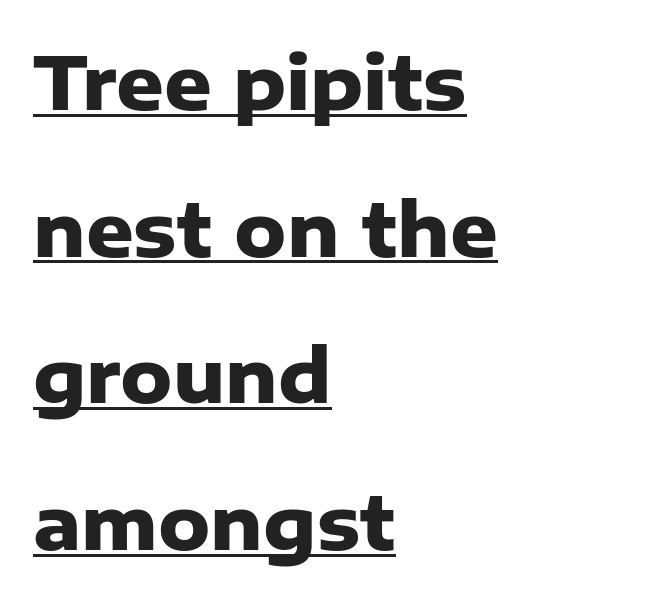
Whoever set this chose breathing room over compactness in the vertical rhythm. Notice how a bar underscores the lettering throughout. This sample uses plain, unmodified letter spacing. Do the characters align in a grid? No, the font is proportional. The compositor pushed each line to the left boundary.
